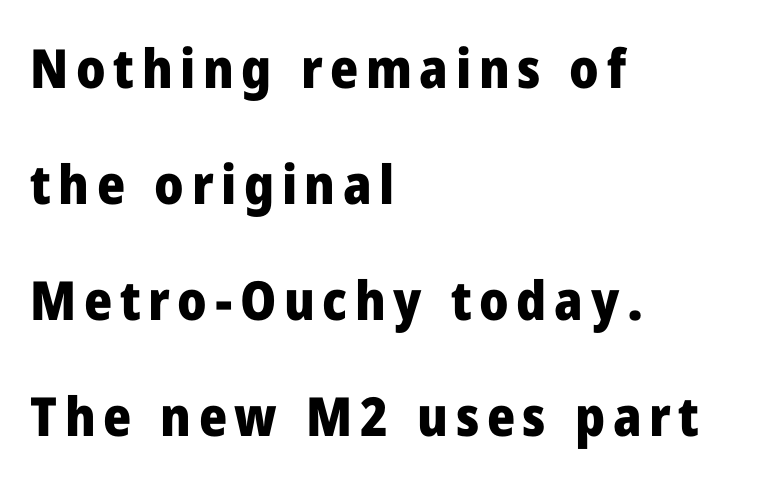
The image shows 54 px heavy sans-serif type, upright; set left-aligned, loose line spacing (2.15x), not underlined; low stroke contrast and a medium x-height.
